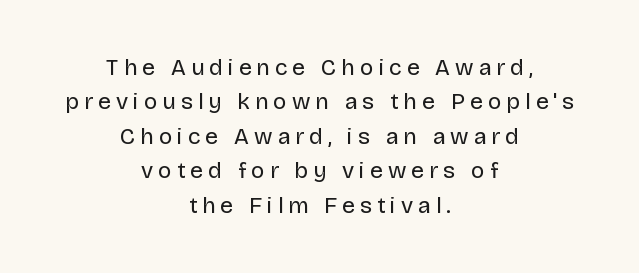
The paragraph has two soft edges and a firm central axis. Does the lettering tilt? It doesn't — this is upright. Descenders hang freely into open space. The typesetting does not lean heavy: it is not bold.
